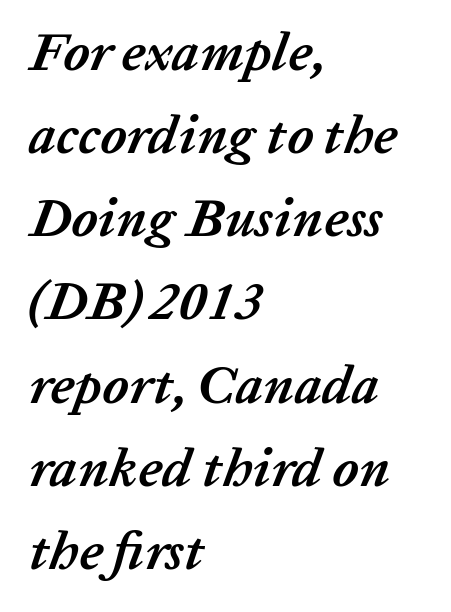
Q: Is the text bold? A: Yes.
Q: Is the text italic (slanted)? A: Yes, it leans right by about 20 degrees.
Q: Is the text underlined? A: No.
Q: How is the paragraph aligned? A: Left-aligned.
Q: Is the spacing between letters normal or unusually wide? A: Normal.
Q: Is the spacing between lines tight, normal or loose? A: Normal.
Q: Width (condensed, normal, or wide)? A: Normal.
Q: Stroke contrast? A: Low.
Q: x-height? A: Medium.
Q: Monospaced? A: No.
